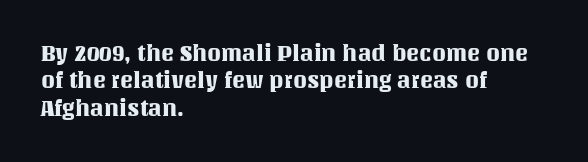
{"italic": "no", "underline": "no", "align": "left", "line_spacing": "normal", "line_spacing_ratio": 1.25, "letter_spacing": "normal", "letter_spacing_em": 0.0, "glyph_px": 22}
